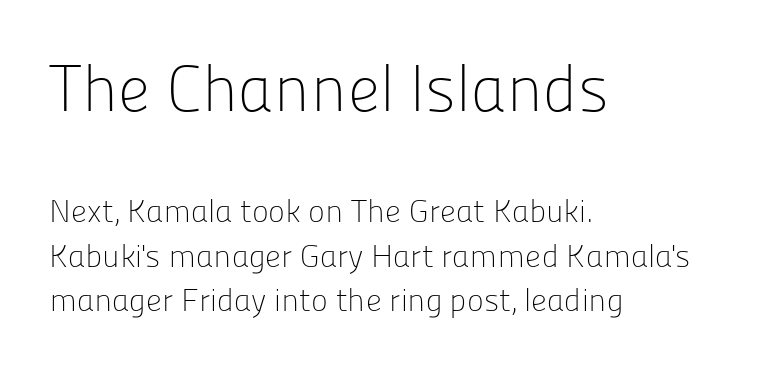
Character widths vary here, with narrow letters taking less room than wide ones. The letters look calm and open, with moderate or lighter stems. Top chunk: large. Bottom chunk: small. No word sits above an underline. A sans-serif font was chosen for this passage. The letters stand straight up with perfectly vertical stems.
